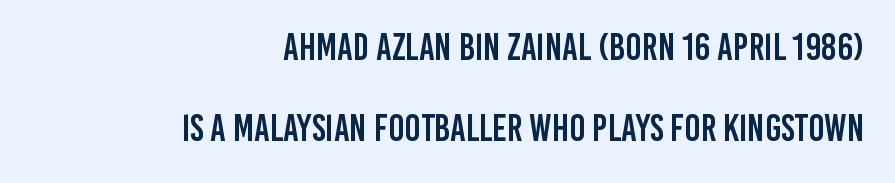
The image shows 38 px condensed sans-serif type, upright; set right-aligned, loose line spacing (2.14x), normal letter spacing, not underlined; low stroke contrast and a large x-height.
